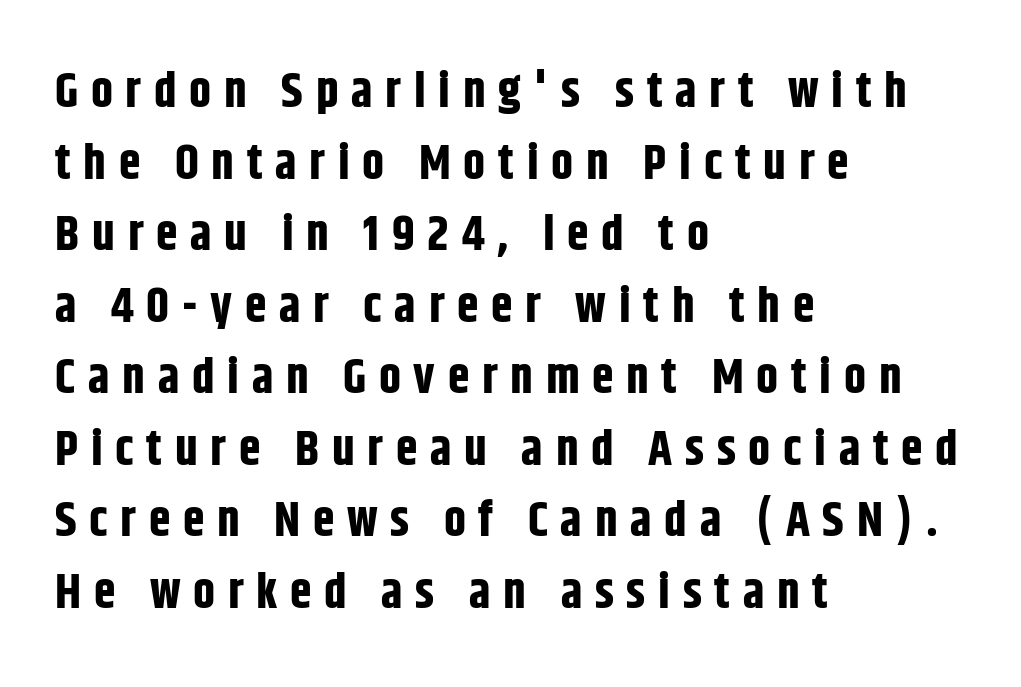
The image shows 49 px bold, condensed sans-serif type, upright; set left-aligned, normal line spacing (1.46x), unusually wide letter spacing (+0.26 em), not underlined; low stroke contrast and a large x-height.
